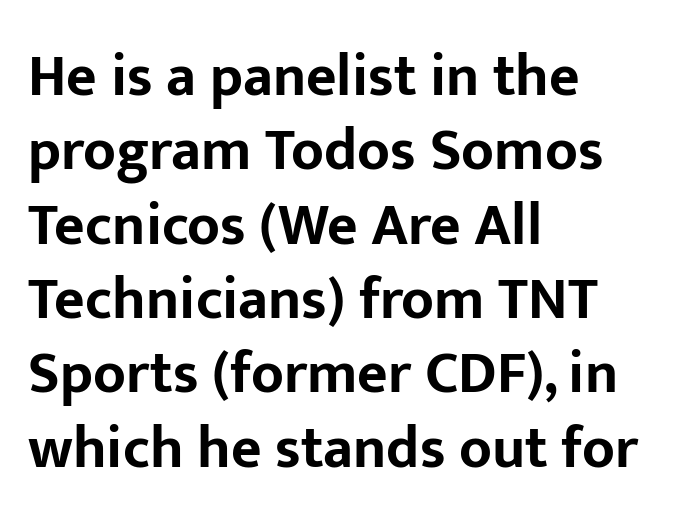
Q: Is the text bold? A: Yes.
Q: Is the text italic (slanted)? A: No, it is upright.
Q: Is the typeface a serif or a sans-serif typeface? A: Sans-serif.
Q: Is the text underlined? A: No.
Q: How is the paragraph aligned? A: Left-aligned.
Q: Is the spacing between letters normal or unusually wide? A: Normal.
Q: Is the spacing between lines tight, normal or loose? A: Normal.
Q: Width (condensed, normal, or wide)? A: Normal.
Q: Stroke contrast? A: Low.
Q: x-height? A: Medium.
Q: Monospaced? A: No.
